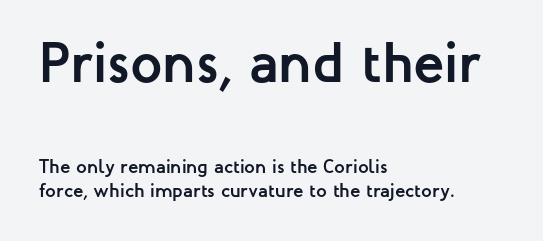
The image shows 57 px semibold sans-serif type, upright; set left-aligned, normal line spacing (1.28x), normal letter spacing, not underlined; the first (top) block is 3.0x larger; low stroke contrast and a medium x-height.
